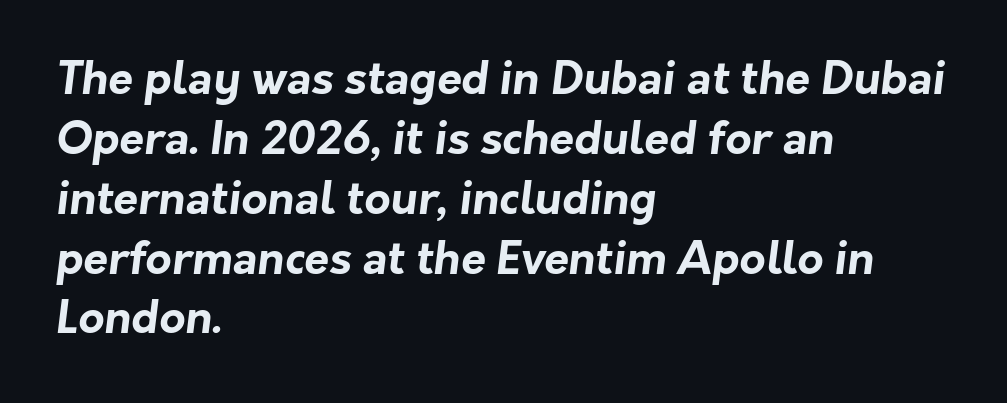
The image shows 45 px bold sans-serif type; set left-aligned, normal line spacing (1.33x), normal letter spacing, not underlined; low stroke contrast and a medium x-height.
